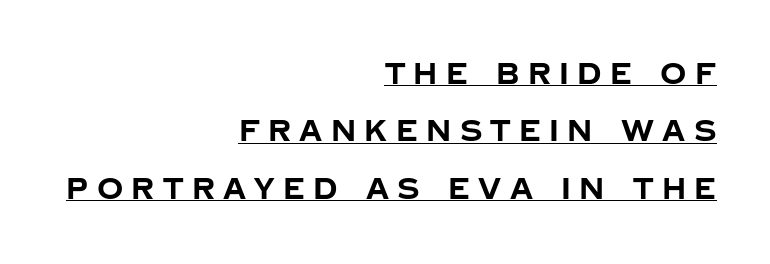
Reading down the block, your eye finds every line finishing at a fixed right position. Whoever set this chose breathing room over compactness in the vertical rhythm. In terms of posture, this sample is upright. The face used here is a sans, in the tradition of grotesques and geometrics. The face used here is proportionally spaced, like ordinary book or web type. The rendering inserts visible extra space after every character.
